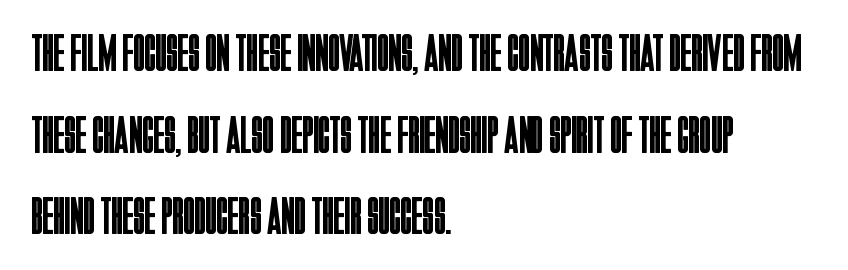
The image shows 53 px regular-weight, condensed sans-serif type, upright; set left-aligned, normal line spacing (1.54x), normal letter spacing, not underlined; low stroke contrast and a large x-height.
